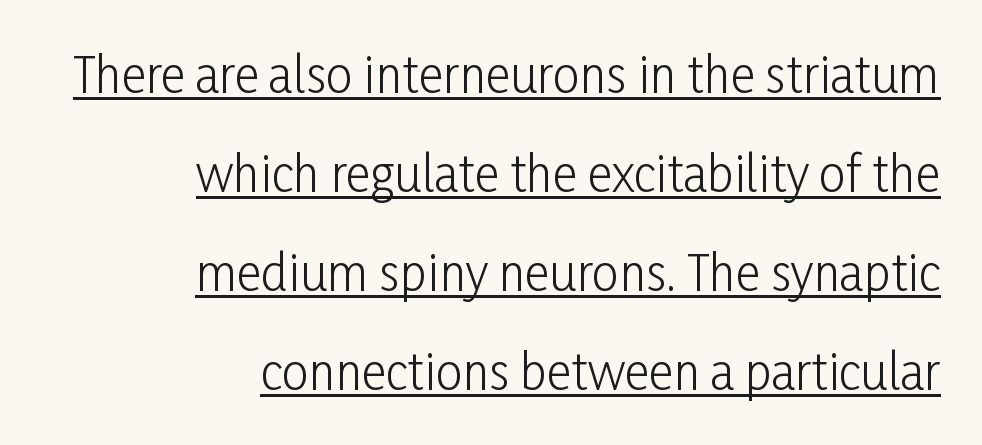
The image shows 48 px light, condensed sans-serif type, upright; set right-aligned, loose line spacing (2.06x), normal letter spacing, underlined; low stroke contrast and a medium x-height.
